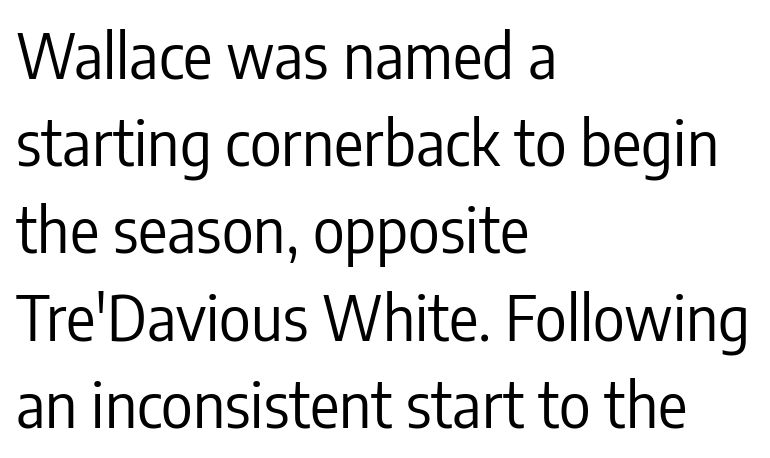
Q: Is the text bold? A: No.
Q: Is the text italic (slanted)? A: No, it is upright.
Q: Is the typeface a serif or a sans-serif typeface? A: Sans-serif.
Q: Is the text underlined? A: No.
Q: How is the paragraph aligned? A: Left-aligned.
Q: Is the spacing between letters normal or unusually wide? A: Normal.
Q: Is the spacing between lines tight, normal or loose? A: Normal.
Q: Width (condensed, normal, or wide)? A: Condensed.
Q: Stroke contrast? A: Low.
Q: x-height? A: Medium.
Q: Monospaced? A: No.
